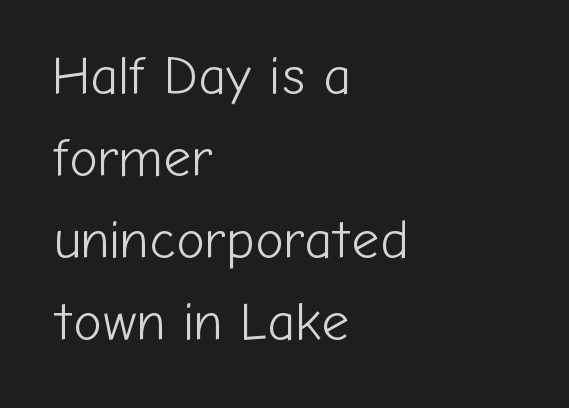
The image shows 54 px light sans-serif type, upright; set left-aligned, normal line spacing (1.52x), normal letter spacing, not underlined; low stroke contrast and a medium x-height.
